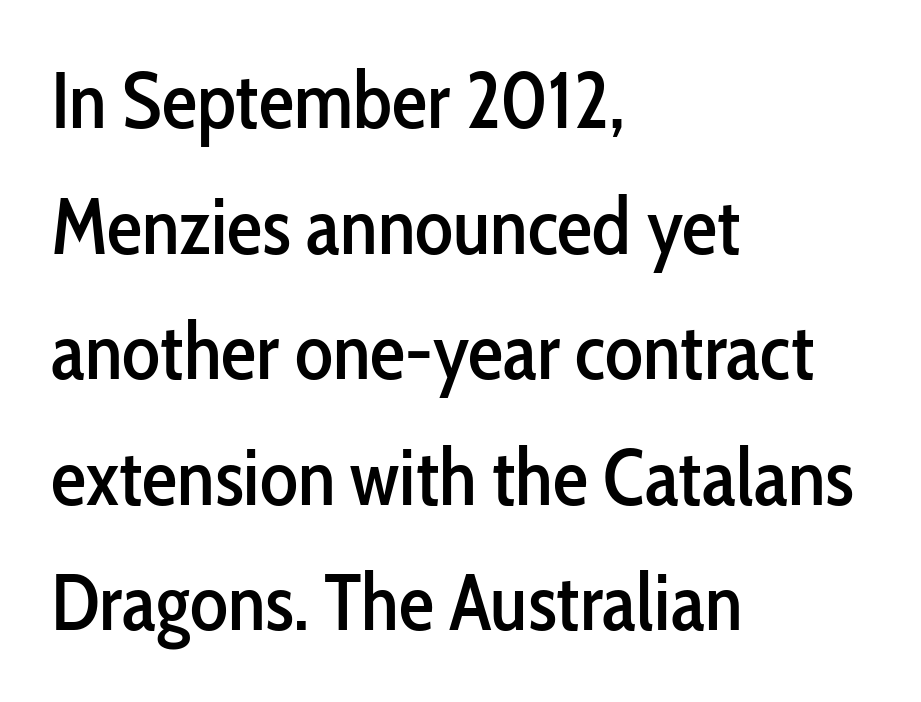
{"serif": "no", "italic": "no", "width": "condensed", "stroke_contrast": "low", "x_height": "medium", "monospaced": "no", "underline": "no", "align": "left", "line_spacing": "normal", "line_spacing_ratio": 1.59, "letter_spacing": "normal", "letter_spacing_em": 0.0, "glyph_px": 79}
